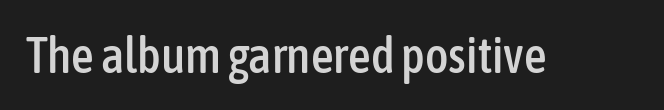
Each letter's strokes conclude bluntly, with no projecting serifs. You can tell it's not italic because the verticals are truly vertical. The type is set solid horizontally, with unmodified tracking. Honestly, there is no underline to notice here at all. The passage shown is typed in a proportional face where columns would drift.
